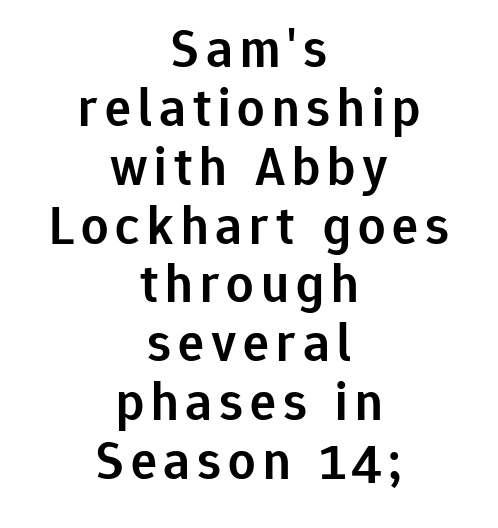
Q: Is the text bold? A: Semi-bold.
Q: Is the text italic (slanted)? A: No, it is upright.
Q: Is the typeface a serif or a sans-serif typeface? A: Sans-serif.
Q: Is the text underlined? A: No.
Q: How is the paragraph aligned? A: Centered.
Q: Is the spacing between lines tight, normal or loose? A: Tight.
Q: Width (condensed, normal, or wide)? A: Normal.
Q: Stroke contrast? A: Low.
Q: x-height? A: Medium.
Q: Monospaced? A: No.
